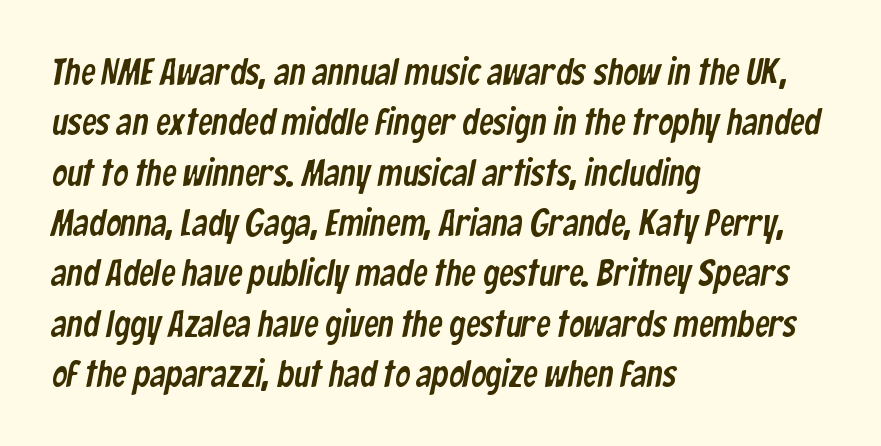
{"serif": "no", "width": "condensed", "stroke_contrast": "low", "x_height": "medium", "monospaced": "no", "underline": "no", "align": "left", "line_spacing": "normal", "line_spacing_ratio": 1.36, "letter_spacing": "normal", "letter_spacing_em": 0.0, "glyph_px": 37}
